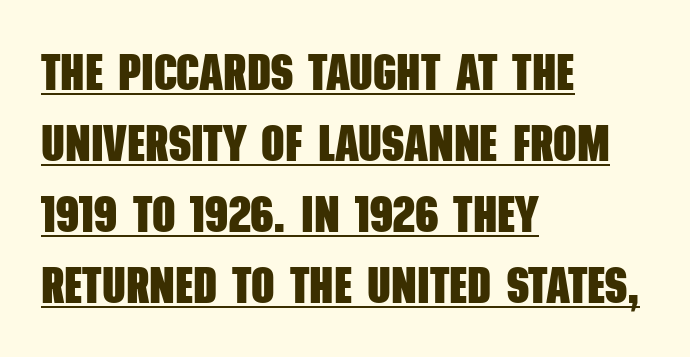
Q: Is the text bold? A: Yes.
Q: Is the typeface a serif or a sans-serif typeface? A: Sans-serif.
Q: Is the text underlined? A: Yes.
Q: How is the paragraph aligned? A: Left-aligned.
Q: Is the spacing between letters normal or unusually wide? A: Normal.
Q: Is the spacing between lines tight, normal or loose? A: Normal.
Q: Width (condensed, normal, or wide)? A: Condensed.
Q: Stroke contrast? A: Low.
Q: x-height? A: Large.
Q: Monospaced? A: No.
